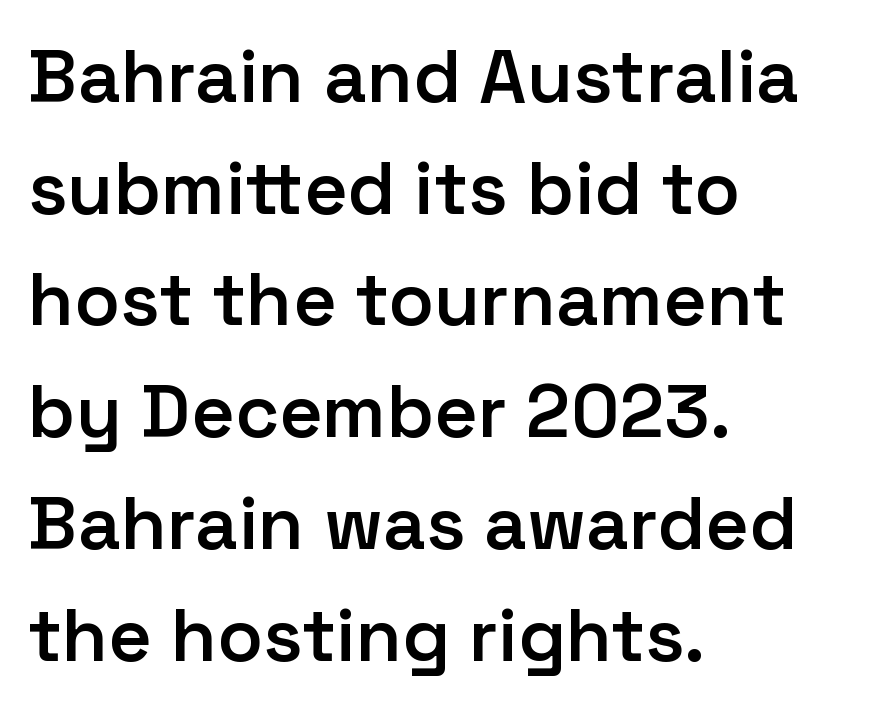
Q: Is the text bold? A: Semi-bold.
Q: Is the text italic (slanted)? A: No, it is upright.
Q: Is the typeface a serif or a sans-serif typeface? A: Sans-serif.
Q: Is the text underlined? A: No.
Q: How is the paragraph aligned? A: Left-aligned.
Q: Is the spacing between letters normal or unusually wide? A: Normal.
Q: Is the spacing between lines tight, normal or loose? A: Normal.
Q: Width (condensed, normal, or wide)? A: Normal.
Q: Stroke contrast? A: Low.
Q: x-height? A: Medium.
Q: Monospaced? A: No.
